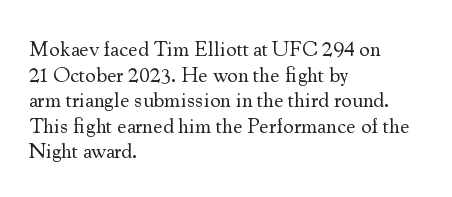
The image shows 21 px text type, upright; set left-aligned, line spacing 1.22x, normal letter spacing, not underlined.
